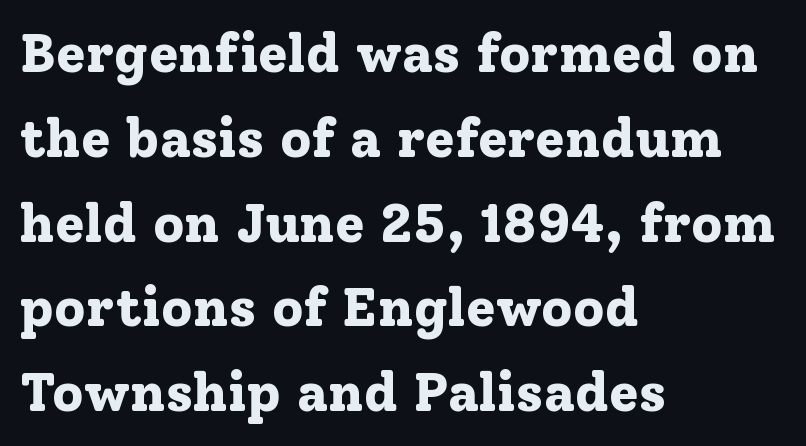
The image shows 54 px bold serif type, upright; set left-aligned, normal line spacing (1.57x), normal letter spacing, not underlined; low stroke contrast and a medium x-height.
